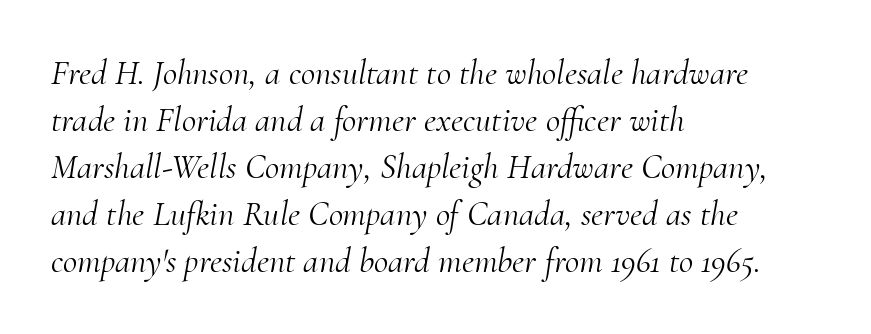
Q: Is the text bold? A: No.
Q: Is the text italic (slanted)? A: Yes, it leans right by about 10 degrees.
Q: Is the typeface a serif or a sans-serif typeface? A: Serif.
Q: Is the text underlined? A: No.
Q: How is the paragraph aligned? A: Left-aligned.
Q: Is the spacing between letters normal or unusually wide? A: Normal.
Q: Is the spacing between lines tight, normal or loose? A: Normal.
Q: Width (condensed, normal, or wide)? A: Normal.
Q: Stroke contrast? A: Medium.
Q: x-height? A: Small.
Q: Monospaced? A: No.
